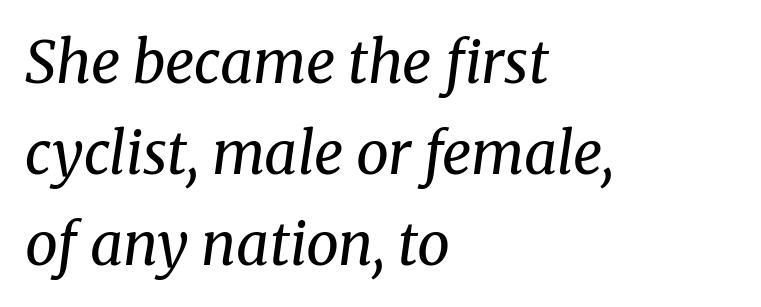
Q: Is the text bold? A: No.
Q: Is the text italic (slanted)? A: Yes, it leans right by about 8 degrees.
Q: Is the typeface a serif or a sans-serif typeface? A: Serif.
Q: Is the text underlined? A: No.
Q: How is the paragraph aligned? A: Left-aligned.
Q: Is the spacing between letters normal or unusually wide? A: Normal.
Q: Is the spacing between lines tight, normal or loose? A: Normal.
Q: Width (condensed, normal, or wide)? A: Normal.
Q: Stroke contrast? A: Medium.
Q: x-height? A: Medium.
Q: Monospaced? A: No.
